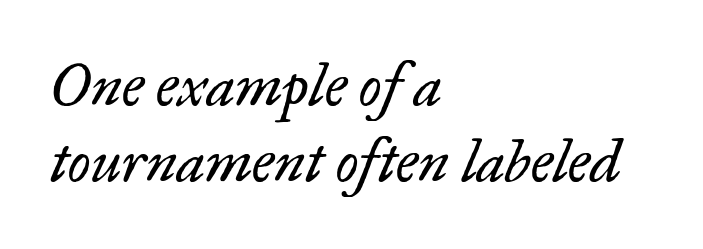
{"serif": "yes", "italic": "yes", "lean": "right", "slant_degrees": 17, "bold": "no", "weight": "regular", "width": "normal", "stroke_contrast": "low", "x_height": "small", "monospaced": "no", "underline": "no", "align": "left", "line_spacing": "normal", "line_spacing_ratio": 1.28, "letter_spacing": "normal", "letter_spacing_em": 0.0, "glyph_px": 59}
